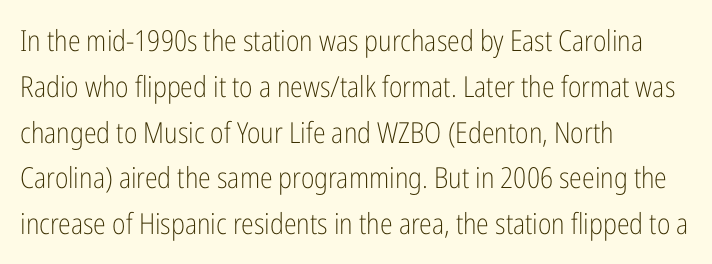
{"serif": "no", "italic": "no", "bold": "no", "weight": "light", "width": "condensed", "stroke_contrast": "low", "x_height": "medium", "monospaced": "no", "underline": "no", "align": "left", "line_spacing": "normal", "line_spacing_ratio": 1.58, "letter_spacing": "normal", "letter_spacing_em": 0.0, "glyph_px": 29}
